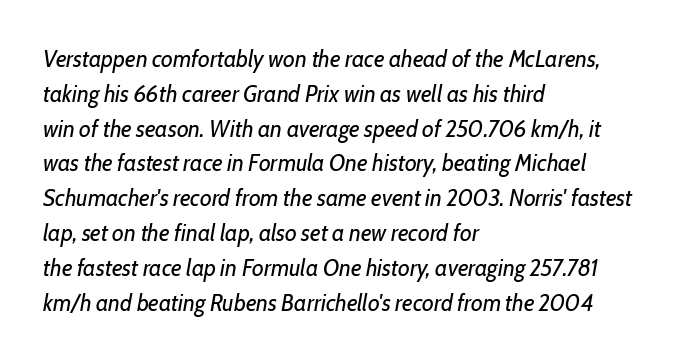
Q: Is the text bold? A: No.
Q: Is the text italic (slanted)? A: Yes, it leans right by about 10 degrees.
Q: Is the text underlined? A: No.
Q: How is the paragraph aligned? A: Left-aligned.
Q: Is the spacing between letters normal or unusually wide? A: Normal.
Q: Is the spacing between lines tight, normal or loose? A: Normal.
